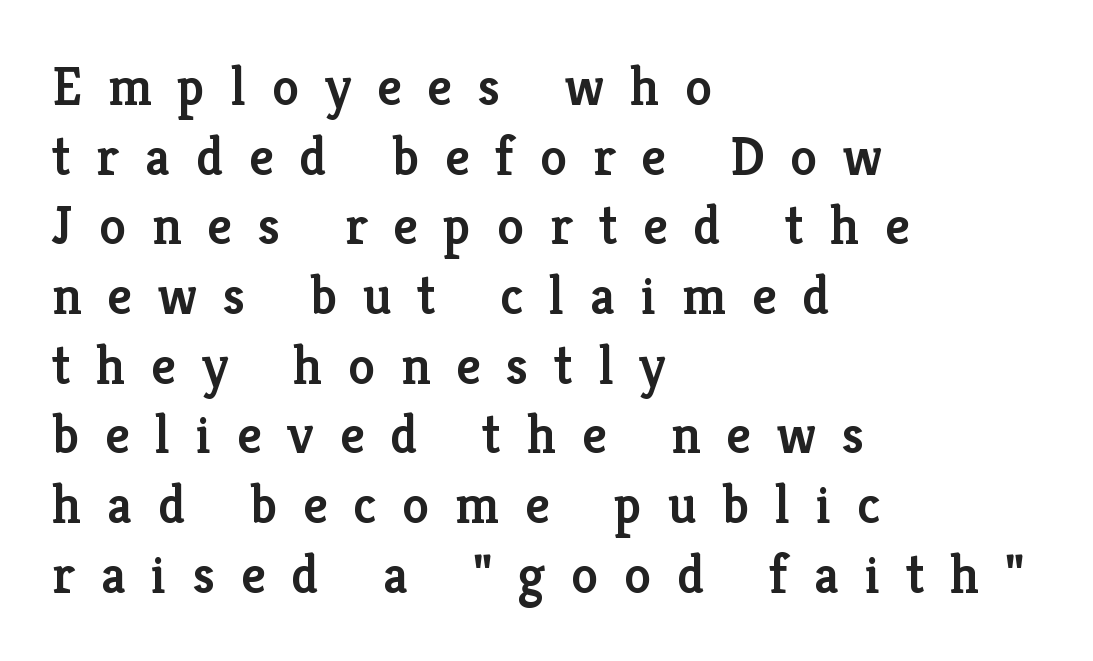
The image shows 54 px semibold serif type, upright; set left-aligned, normal line spacing (1.29x), unusually wide letter spacing (+0.48 em), not underlined; low stroke contrast and a medium x-height.
